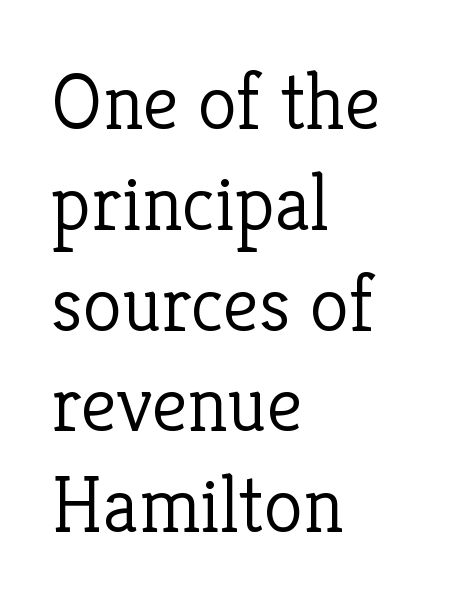
The image shows 80 px light serif type, upright; set left-aligned, normal line spacing (1.26x), normal letter spacing, not underlined; low stroke contrast and a medium x-height.
